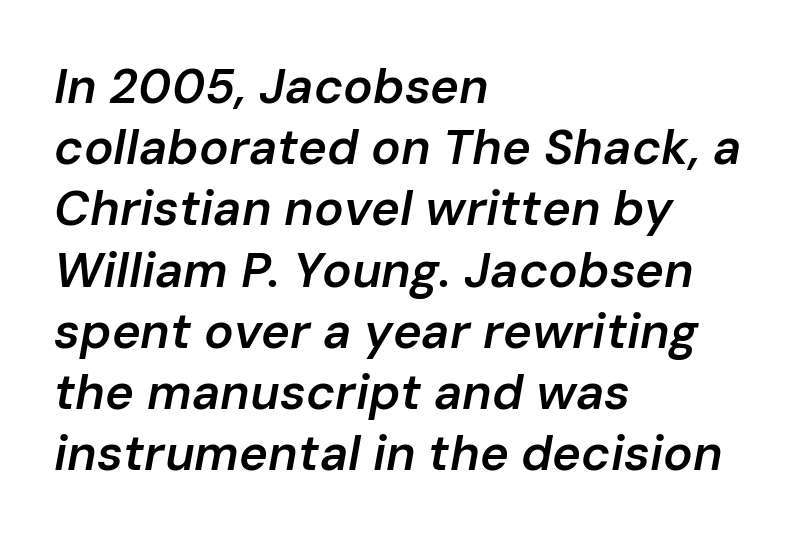
{"italic": "yes", "lean": "right", "slant_degrees": 10, "bold": "semi", "weight": "semibold", "width": "normal", "stroke_contrast": "low", "x_height": "medium", "monospaced": "no", "underline": "no", "align": "left", "line_spacing": "normal", "line_spacing_ratio": 1.25, "letter_spacing": "normal", "letter_spacing_em": 0.0, "glyph_px": 49}
